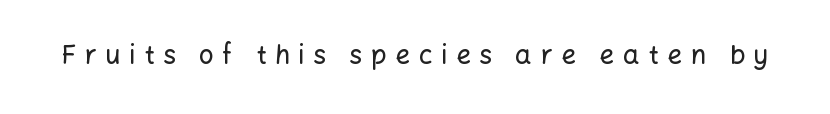
The image shows 26 px text type, upright; set unusually wide letter spacing (+0.33 em), not underlined.
